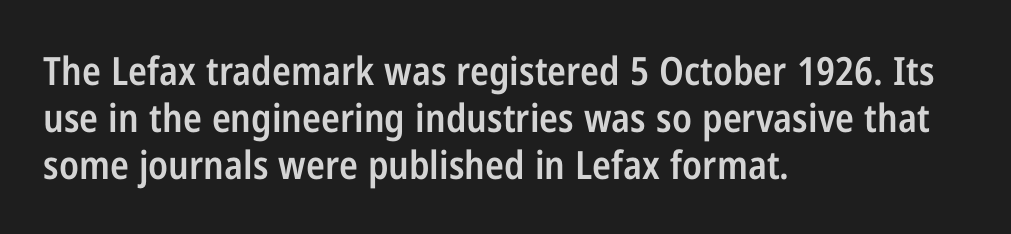
Q: Is the text bold? A: Semi-bold.
Q: Is the text italic (slanted)? A: No, it is upright.
Q: Is the typeface a serif or a sans-serif typeface? A: Sans-serif.
Q: Is the text underlined? A: No.
Q: How is the paragraph aligned? A: Left-aligned.
Q: Is the spacing between letters normal or unusually wide? A: Normal.
Q: Width (condensed, normal, or wide)? A: Condensed.
Q: Stroke contrast? A: Low.
Q: x-height? A: Medium.
Q: Monospaced? A: No.
